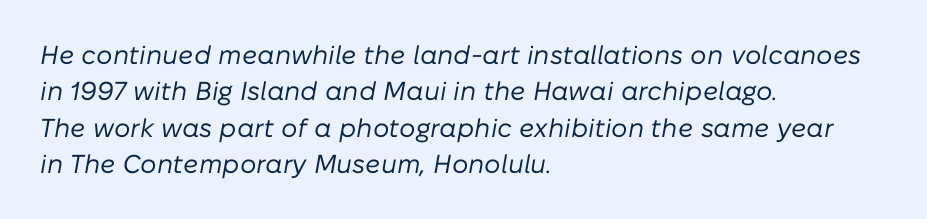
No chunkiness to these letters — they're not bold. Lines of text with bare space underneath. Leftover space on each line is placed entirely after the last word. These lines sit exactly where default settings would place them. The passage shown leans; its letterforms are oblique.
